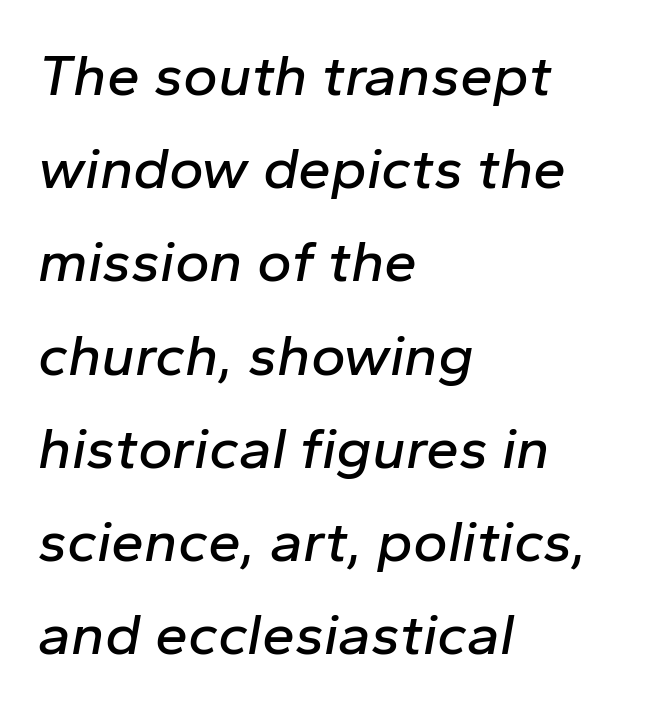
The image shows 59 px text type, italic (leaning right); set left-aligned, normal line spacing (1.58x), normal letter spacing, not underlined; low stroke contrast and a medium x-height.
